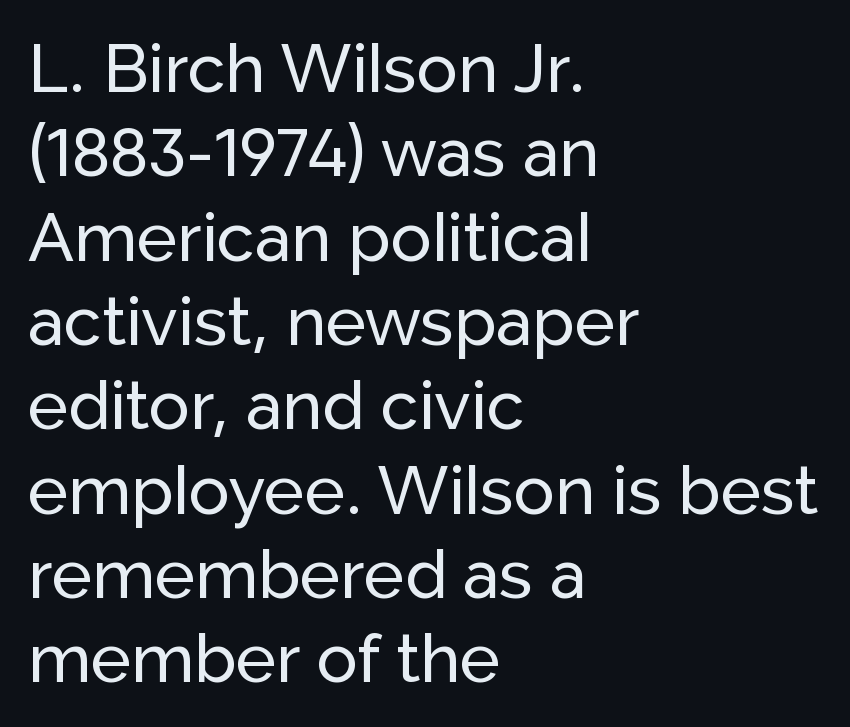
{"serif": "no", "italic": "no", "width": "normal", "stroke_contrast": "low", "x_height": "medium", "monospaced": "no", "underline": "no", "align": "left", "line_spacing_ratio": 1.24, "letter_spacing": "normal", "letter_spacing_em": 0.0, "glyph_px": 68}
